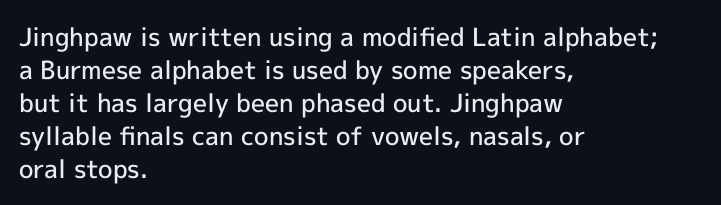
The image shows 25 px text type, upright; set left-aligned, normal line spacing (1.32x), normal letter spacing, not underlined.
